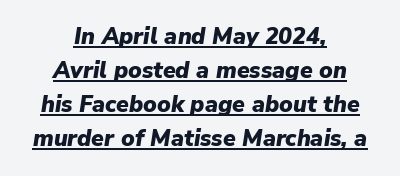
The image shows 23 px bold type, italic (leaning right); set centered, normal line spacing (1.48x), normal letter spacing, underlined.
